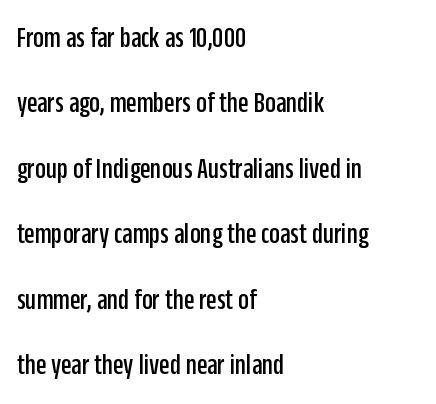
Type style note: lacks serifs. The strip under each line holds only bare page. Where is the straight margin? On the left. Notice the wide empty band between every row — that's loose leading. These lines keep a tight, regular rhythm from letter to letter. This is roman type, the default non-slanted kind.
